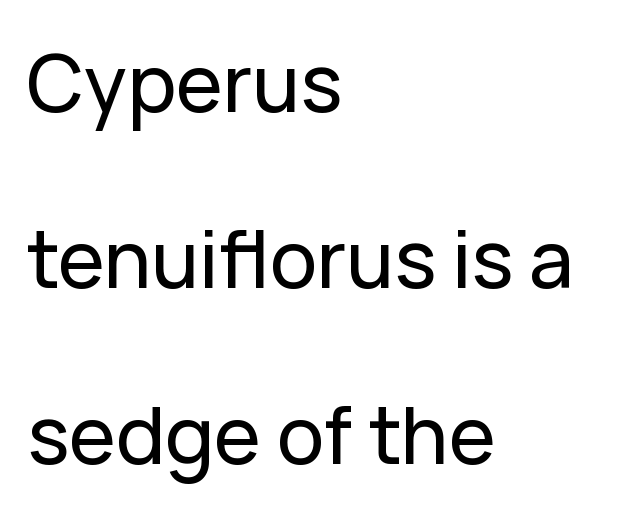
Does the type have serifs? No, each stem ends abruptly. All the whitespace from short lines collects on the right. The space beneath each line is pristine and unruled. Between one letter and the next there's only the usual sliver of space. Upright lettering throughout.
